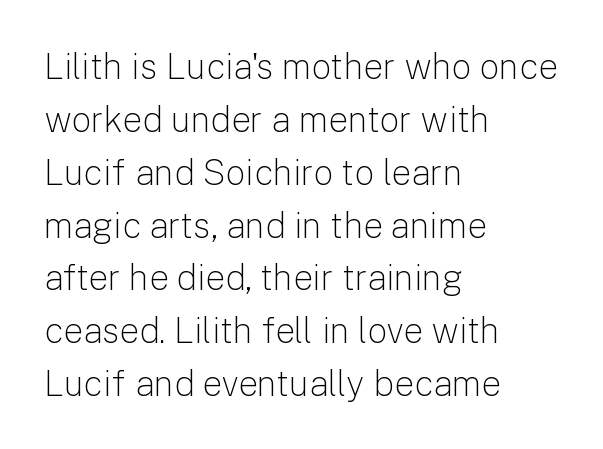
{"serif": "no", "italic": "no", "bold": "no", "weight": "light", "width": "normal", "stroke_contrast": "low", "x_height": "medium", "monospaced": "no", "underline": "no", "align": "left", "line_spacing": "normal", "line_spacing_ratio": 1.51, "letter_spacing": "normal", "letter_spacing_em": 0.0, "glyph_px": 35}
